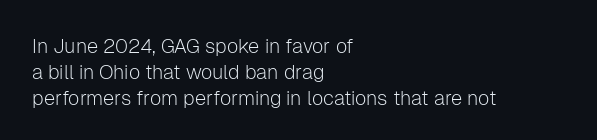
The image shows 20 px text type, upright; set left-aligned, normal line spacing (1.29x), normal letter spacing, not underlined.
